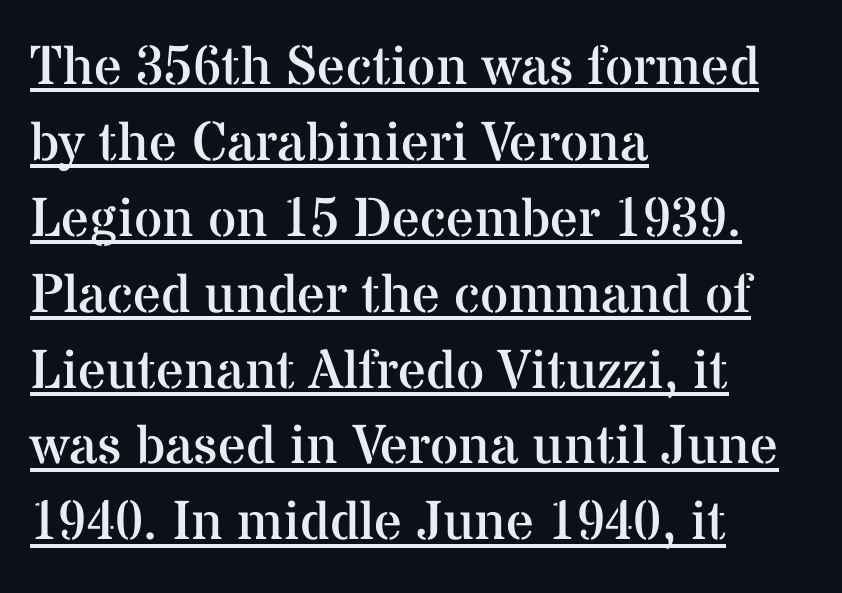
The lines in this sample share a left origin and differ only in where they stop. Regarding serifs, this sample has them. This rendering leaves character spacing at its baseline value. Each new line begins a customary step beneath the previous one. Notice how the stems are strictly vertical — no italics here.
